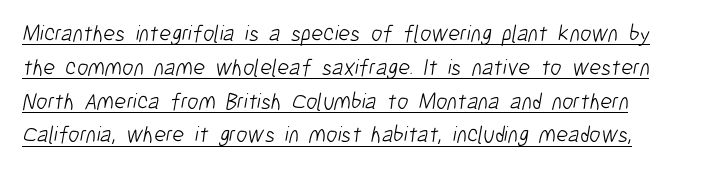
The string is rendered with underlining switched on. How would I describe the line gaps? Plain and ordinary. Words appear dense and cohesive because spacing is normal. Counters stay open thanks to moderate or lighter strokes.
